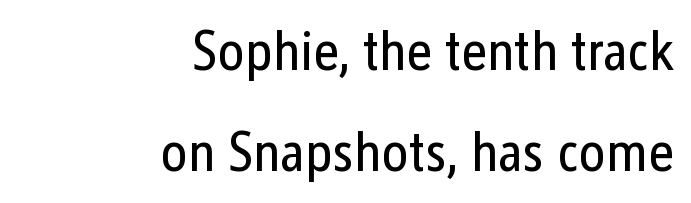
Q: Is the text bold? A: No.
Q: Is the text italic (slanted)? A: No, it is upright.
Q: Is the typeface a serif or a sans-serif typeface? A: Sans-serif.
Q: Is the text underlined? A: No.
Q: How is the paragraph aligned? A: Right-aligned.
Q: Is the spacing between letters normal or unusually wide? A: Normal.
Q: Width (condensed, normal, or wide)? A: Condensed.
Q: Stroke contrast? A: Low.
Q: x-height? A: Medium.
Q: Monospaced? A: No.
